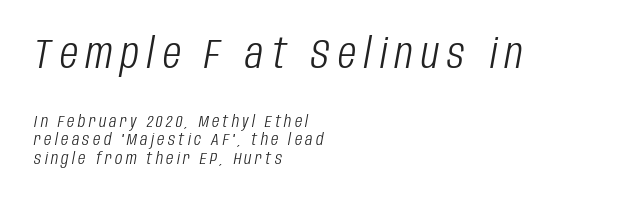
{"italic": "yes", "lean": "right", "slant_degrees": 10, "bold": "no", "weight": "light", "width": "condensed", "stroke_contrast": "low", "x_height": "large", "monospaced": "no", "underline": "no", "align": "left", "line_spacing": "tight", "line_spacing_ratio": 1.08, "letter_spacing": "wide", "letter_spacing_em": 0.2, "larger_block": "first", "size_ratio": 2.47, "glyph_px": 42}
